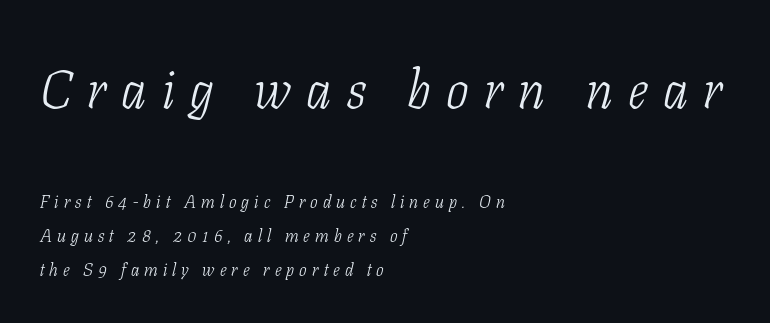
The image shows 54 px light, condensed serif type, italic (leaning right); set left-aligned, line spacing 1.89x, unusually wide letter spacing (+0.28 em), not underlined; the first (top) block is 3.0x larger; low stroke contrast and a medium x-height.
